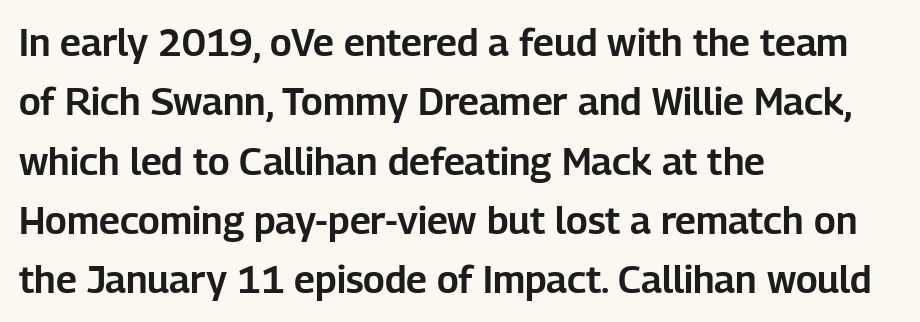
Q: Is the text italic (slanted)? A: No, it is upright.
Q: Is the typeface a serif or a sans-serif typeface? A: Sans-serif.
Q: Is the text underlined? A: No.
Q: How is the paragraph aligned? A: Left-aligned.
Q: Is the spacing between letters normal or unusually wide? A: Normal.
Q: Is the spacing between lines tight, normal or loose? A: Normal.
Q: Width (condensed, normal, or wide)? A: Normal.
Q: Stroke contrast? A: Low.
Q: x-height? A: Medium.
Q: Monospaced? A: No.
